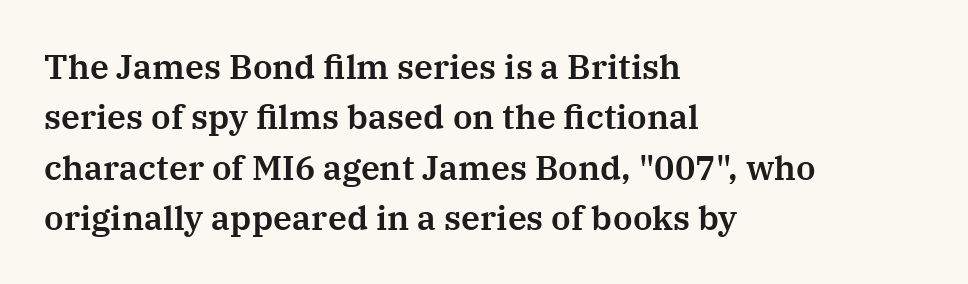
The face used here is seriffed, in the tradition of book romans. Notice how the stems are strictly vertical — no italics here. The zone under the glyphs is completely vacant. The rendering uses natural spacing where letterforms have individual widths.
